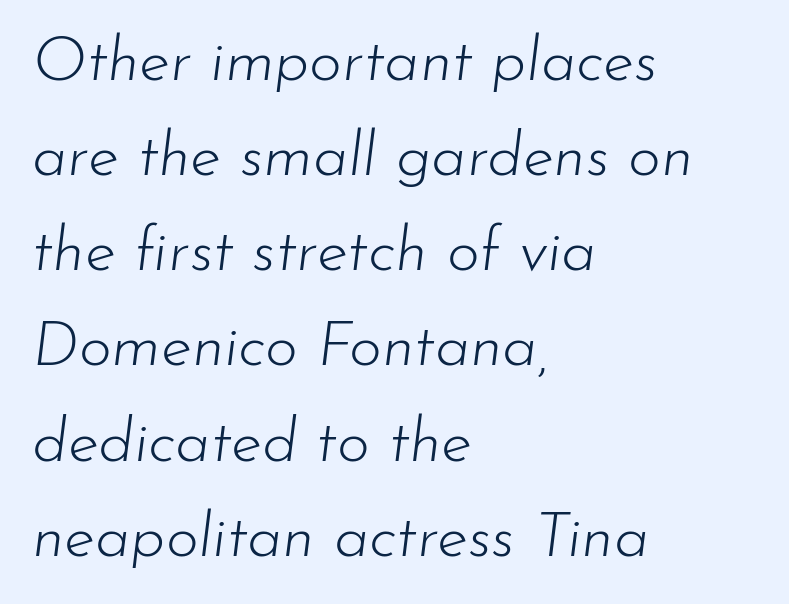
Q: Is the text bold? A: No.
Q: Is the text italic (slanted)? A: Yes, it leans right by about 7 degrees.
Q: Is the text underlined? A: No.
Q: How is the paragraph aligned? A: Left-aligned.
Q: Is the spacing between letters normal or unusually wide? A: Normal.
Q: Is the spacing between lines tight, normal or loose? A: Normal.
Q: Width (condensed, normal, or wide)? A: Normal.
Q: Stroke contrast? A: Low.
Q: x-height? A: Small.
Q: Monospaced? A: No.
